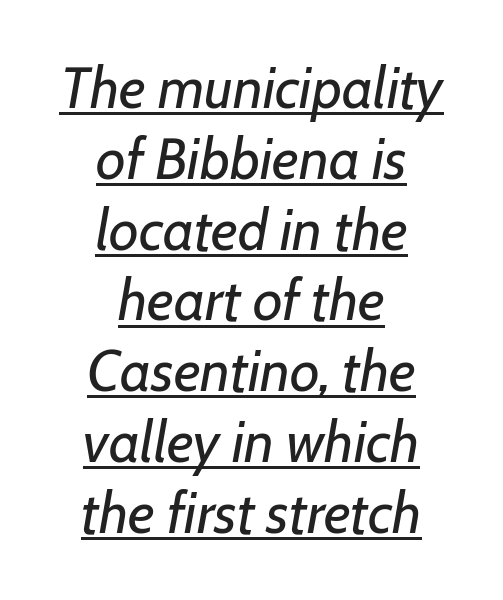
Yep, that's italic — everything's leaning. Bold? No — there's no thickening of the strokes. The text block is weighted toward neither margin, spreading evenly from the middle. The letters sit at their default tracking, neither squeezed nor spread. The face used here is proportionally spaced, like ordinary book or web type.
